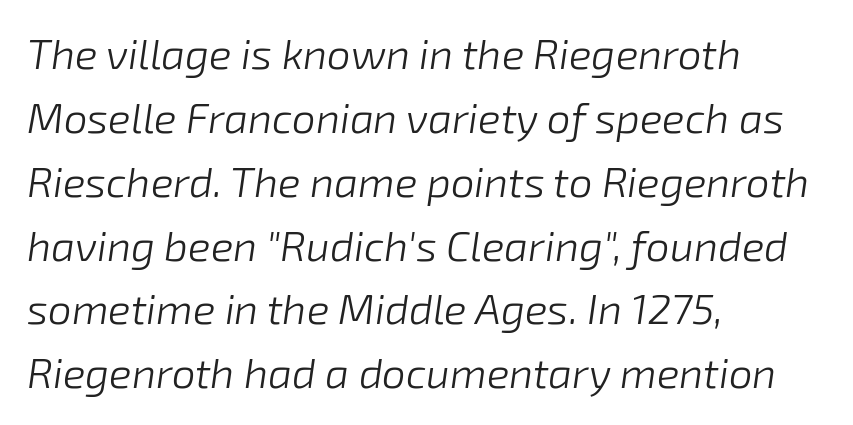
{"italic": "yes", "lean": "right", "slant_degrees": 8, "bold": "no", "weight": "light", "width": "normal", "stroke_contrast": "low", "x_height": "medium", "monospaced": "no", "underline": "no", "align": "left", "line_spacing": "normal", "line_spacing_ratio": 1.52, "letter_spacing": "normal", "letter_spacing_em": 0.0, "glyph_px": 42}
